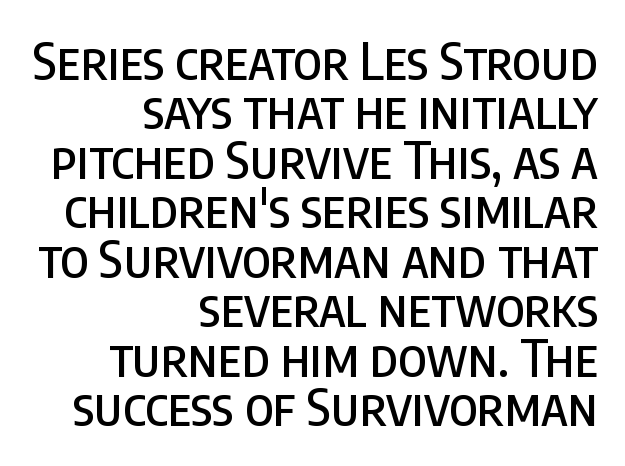
Q: Is the text italic (slanted)? A: No, it is upright.
Q: Is the typeface a serif or a sans-serif typeface? A: Sans-serif.
Q: Is the text underlined? A: No.
Q: How is the paragraph aligned? A: Right-aligned.
Q: Is the spacing between letters normal or unusually wide? A: Normal.
Q: Is the spacing between lines tight, normal or loose? A: Tight.
Q: Width (condensed, normal, or wide)? A: Condensed.
Q: Stroke contrast? A: Low.
Q: x-height? A: Large.
Q: Monospaced? A: No.
